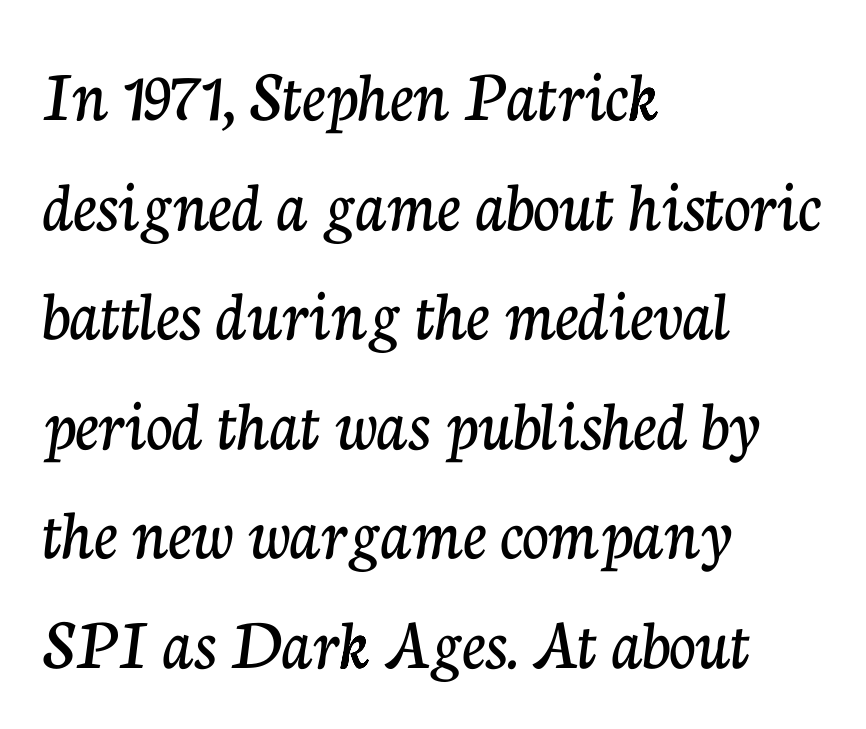
Q: Is the text italic (slanted)? A: Yes.
Q: Is the typeface a serif or a sans-serif typeface? A: Serif.
Q: Is the text underlined? A: No.
Q: How is the paragraph aligned? A: Left-aligned.
Q: Is the spacing between letters normal or unusually wide? A: Normal.
Q: Is the spacing between lines tight, normal or loose? A: Normal.
Q: Width (condensed, normal, or wide)? A: Normal.
Q: Stroke contrast? A: Low.
Q: x-height? A: Medium.
Q: Monospaced? A: No.
